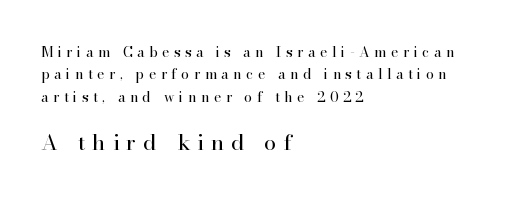
The composition opens small and finishes big. Quick note: underline off. Compared with a typical body face, this is equally light or lighter still. The letters stand upright; this is a roman face. Compared with typical body copy, the letter spacing here is much looser. Notice how descenders clear the ascenders below comfortably — that's standard leading.
